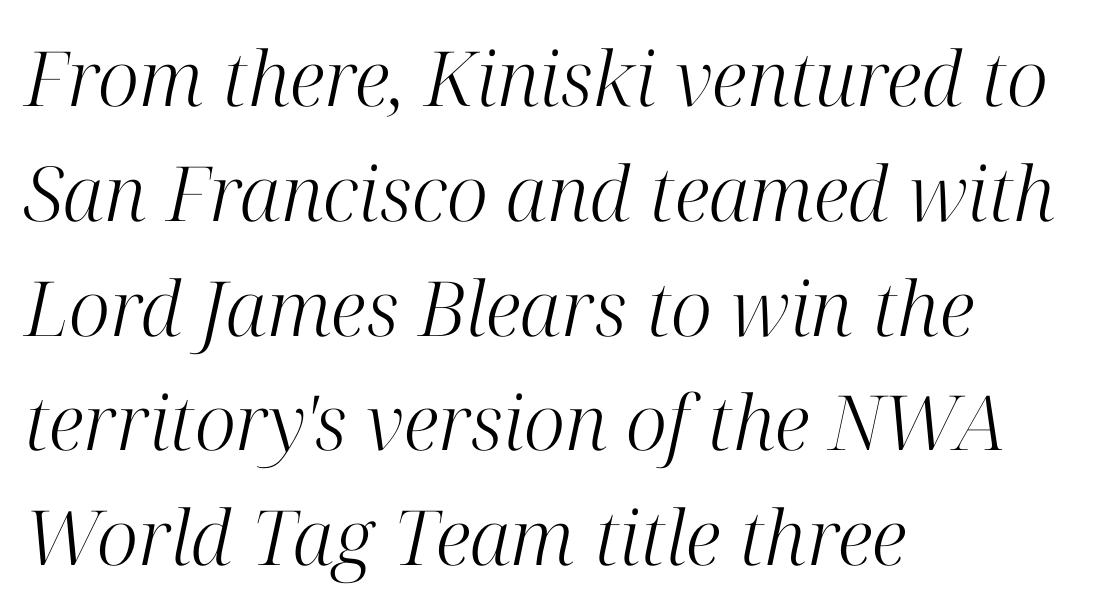
{"serif": "yes", "italic": "yes", "lean": "right", "slant_degrees": 12, "bold": "no", "weight": "light", "width": "normal", "stroke_contrast": "high", "x_height": "medium", "monospaced": "no", "underline": "no", "align": "left", "line_spacing": "normal", "line_spacing_ratio": 1.51, "letter_spacing": "normal", "letter_spacing_em": 0.0, "glyph_px": 76}
